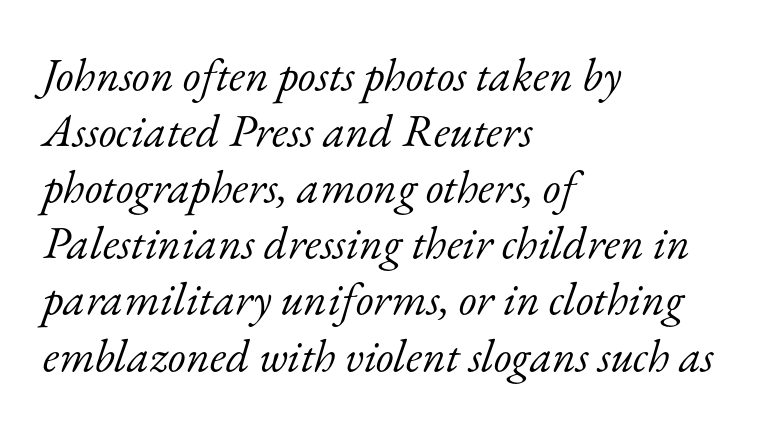
{"serif": "yes", "italic": "yes", "lean": "right", "slant_degrees": 17, "bold": "no", "weight": "light", "width": "normal", "stroke_contrast": "low", "x_height": "small", "monospaced": "no", "underline": "no", "align": "left", "line_spacing_ratio": 1.22, "letter_spacing": "normal", "letter_spacing_em": 0.0, "glyph_px": 46}
